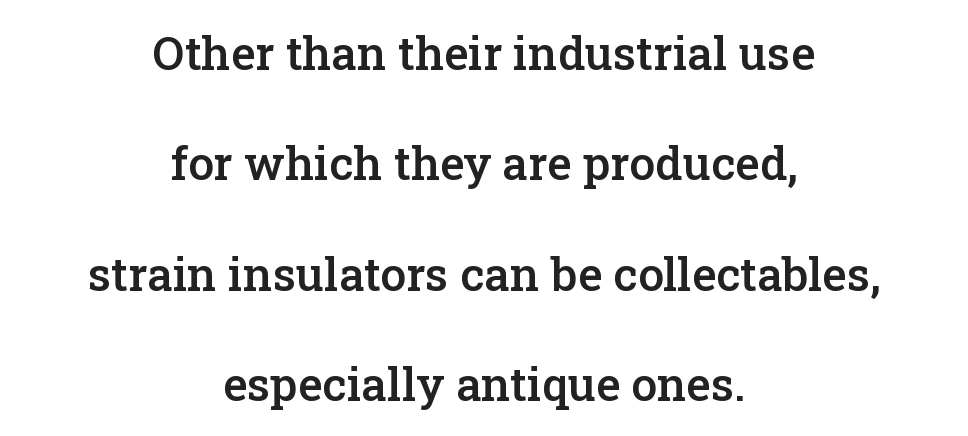
The font's upright variant was chosen for this text. The type is set solid horizontally, with unmodified tracking. Compared with typical paragraphs, the rows here are farther apart. A typesetter would call this proportional, since set widths differ per character. Its strokes are somewhat broadened, the hallmark of semibold type. Teacher's note: observe the equal gaps on both sides — that is centered alignment.
